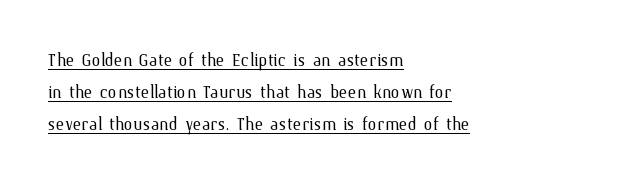
Q: Is the text bold? A: No.
Q: Is the text italic (slanted)? A: No, it is upright.
Q: Is the text underlined? A: Yes.
Q: How is the paragraph aligned? A: Left-aligned.
Q: Is the spacing between letters normal or unusually wide? A: Normal.
Q: Is the spacing between lines tight, normal or loose? A: Normal.
